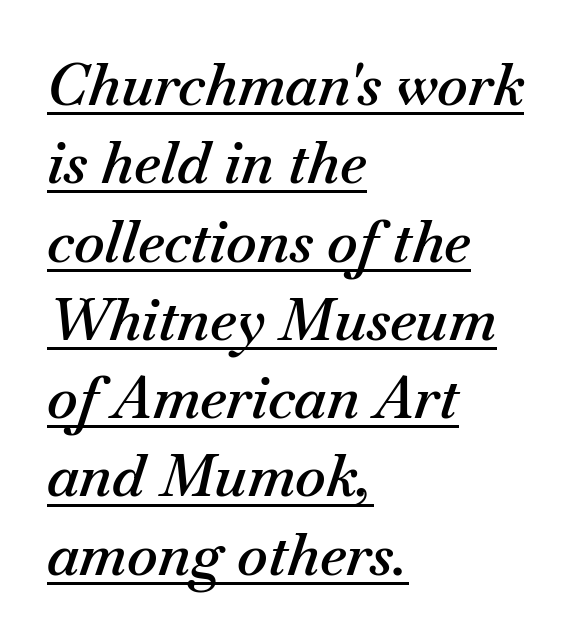
The passage is arranged the way most books set body copy — flush left. Italic: yes, the glyphs are oblique. Here the glyphs are tracked normally, forming tight word shapes. Underlining? Definitely there.
